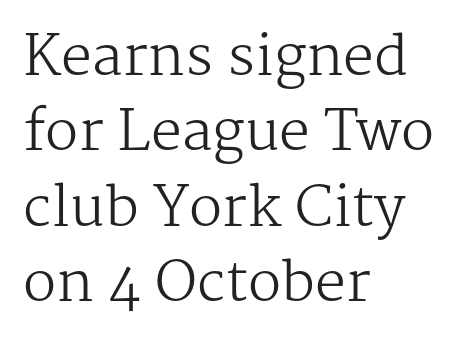
The image shows 55 px regular-weight serif type, upright; set left-aligned, normal line spacing (1.37x), normal letter spacing, not underlined; medium stroke contrast and a medium x-height.
